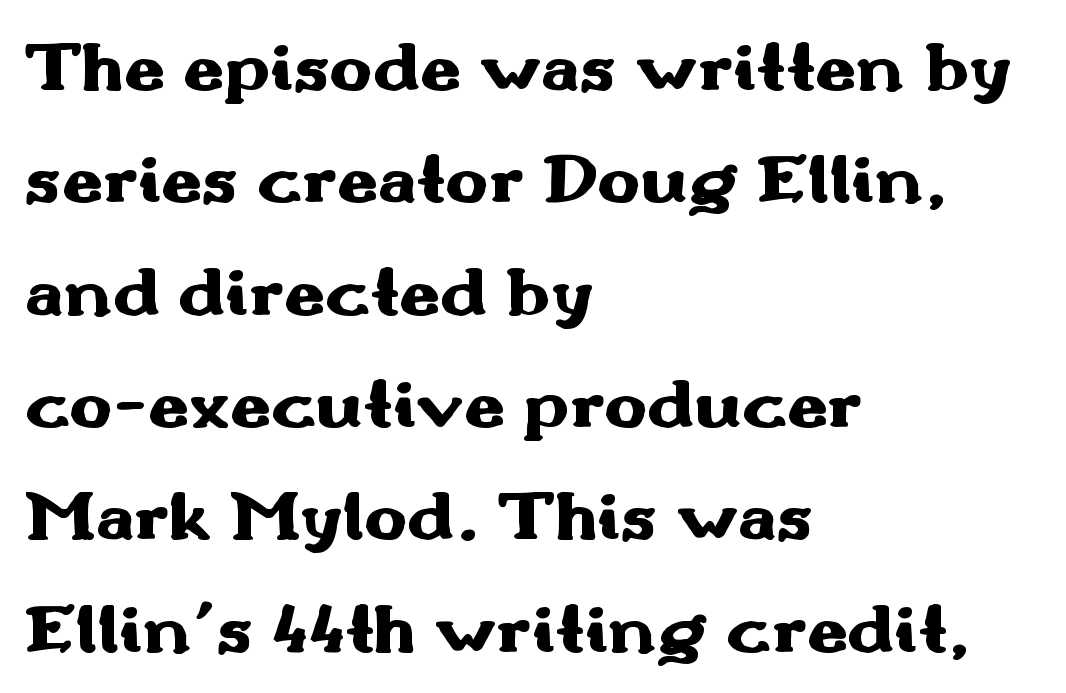
Every stem runs plumb, perpendicular to the baseline. Does the weight exceed regular? Yes, all the way to bold. Does the leading feel generous? No, just average. These lines are composed in type without serifs. The face used here is proportionally spaced, like ordinary book or web type.
